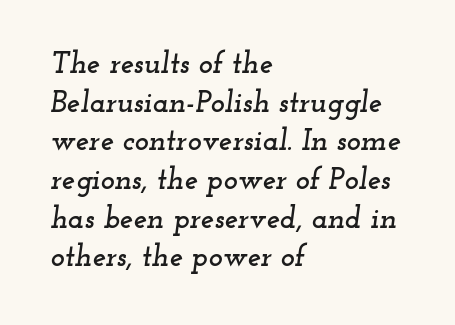
{"serif": "yes", "italic": "yes", "lean": "right", "slant_degrees": 12, "width": "wide", "stroke_contrast": "low", "x_height": "small", "monospaced": "no", "underline": "no", "align": "left", "line_spacing": "normal", "line_spacing_ratio": 1.29, "letter_spacing": "normal", "letter_spacing_em": 0.0, "glyph_px": 30}
